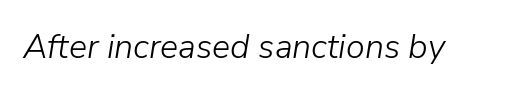
The typeface has the unassuming heft of standard copy or less. Underlining? Definitely not there. Looks like regular typesetting: each glyph gets only the width it needs. Every character sits at an angle, as italics do. Look at the tracking — it's just the regular setting, nothing added.
